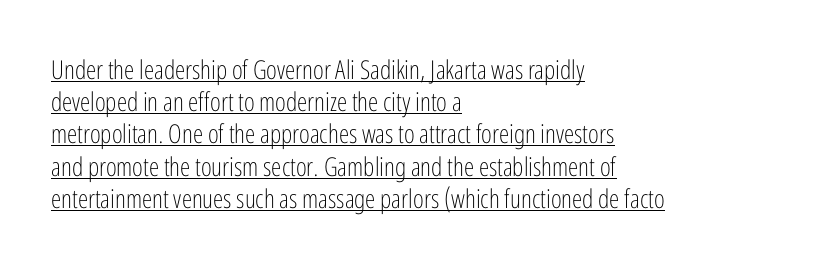
Q: Is the text bold? A: No.
Q: Is the text italic (slanted)? A: No, it is upright.
Q: Is the text underlined? A: Yes.
Q: How is the paragraph aligned? A: Left-aligned.
Q: Is the spacing between letters normal or unusually wide? A: Normal.
